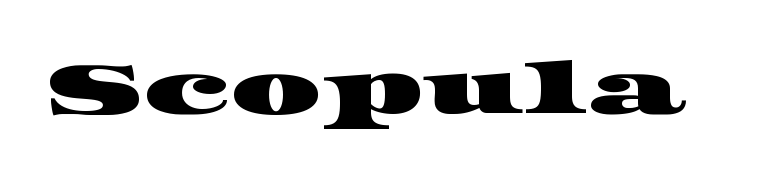
Q: Is the typeface a serif or a sans-serif typeface? A: Serif.
Q: Is the text underlined? A: No.
Q: Is the spacing between letters normal or unusually wide? A: Normal.
Q: Width (condensed, normal, or wide)? A: Wide.
Q: Stroke contrast? A: High.
Q: x-height? A: Large.
Q: Monospaced? A: No.
